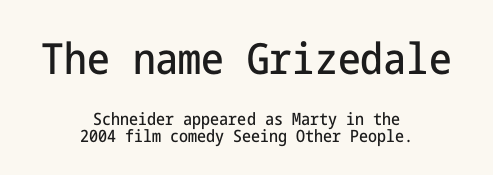
The image shows 43 px condensed sans-serif type, upright; set centered, tight line spacing (1.01x), normal letter spacing, not underlined; the first (top) block is 2.53x larger; low stroke contrast and a medium x-height.
